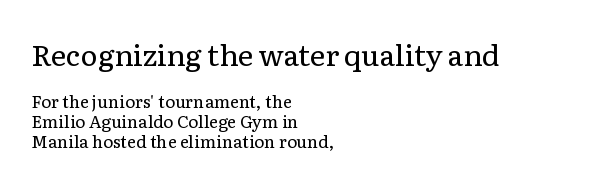
Anything drawn beneath the words? Only blank space. If you drew a line through each stem, it would be perfectly vertical. The face used here is proportionally spaced, like ordinary book or web type. Visually, the top section dominates because its glyphs are scaled up. Serif or sans? Serif — the stroke terminals have little feet.
